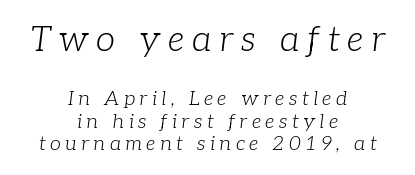
Q: Is the text bold? A: No.
Q: Is the text italic (slanted)? A: Yes, it leans right by about 7 degrees.
Q: Is the typeface a serif or a sans-serif typeface? A: Serif.
Q: Is the text underlined? A: No.
Q: How is the paragraph aligned? A: Centered.
Q: Is the spacing between letters normal or unusually wide? A: Unusually wide.
Q: Is the spacing between lines tight, normal or loose? A: Tight.
Q: Which block of text is set in a larger size, the first (top) or the second (bottom)? A: The first (top) one.
Q: Width (condensed, normal, or wide)? A: Normal.
Q: Stroke contrast? A: Low.
Q: x-height? A: Medium.
Q: Monospaced? A: No.
